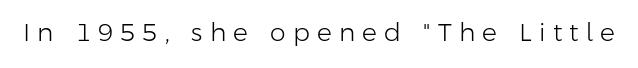
Q: Is the text bold? A: No.
Q: Is the text italic (slanted)? A: No, it is upright.
Q: Is the text underlined? A: No.
Q: Is the spacing between letters normal or unusually wide? A: Unusually wide.
